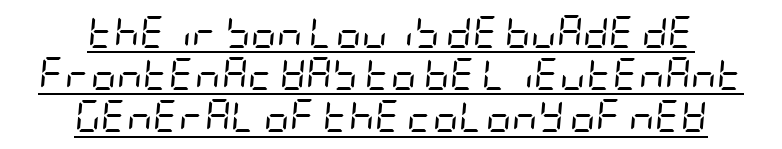
The image shows 32 px regular-weight, condensed type, italic (leaning right); set centered, normal line spacing (1.32x), normal letter spacing, underlined; low stroke contrast and a large x-height.
